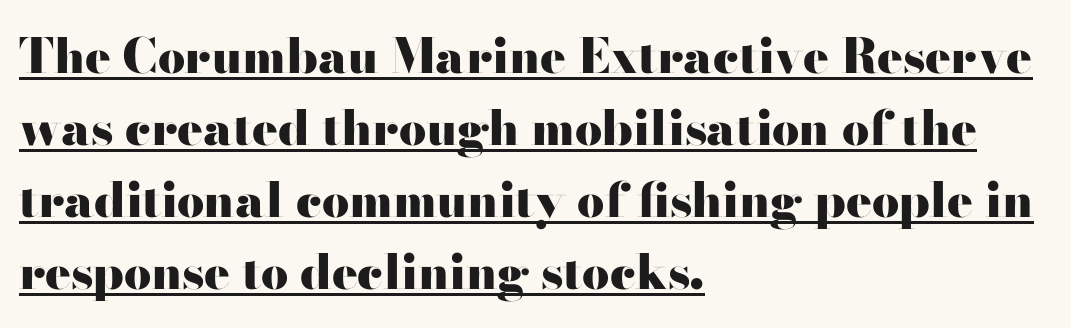
{"serif": "no", "italic": "no", "bold": "yes", "weight": "heavy", "width": "wide", "stroke_contrast": "high", "x_height": "small", "monospaced": "no", "underline": "yes", "align": "left", "line_spacing": "normal", "line_spacing_ratio": 1.5, "letter_spacing": "normal", "letter_spacing_em": 0.0, "glyph_px": 48}
